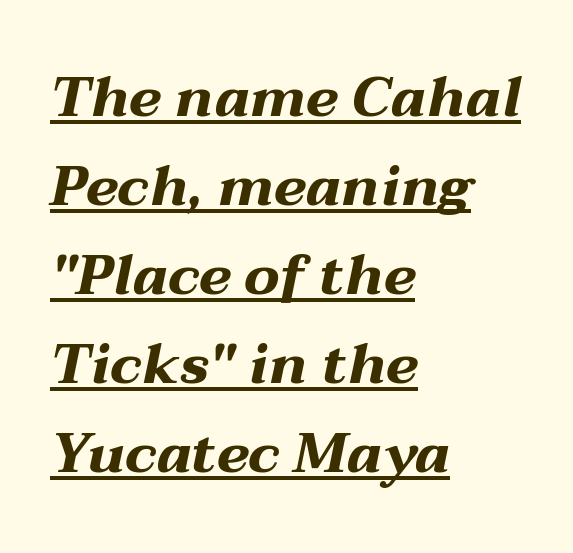
{"italic": "yes", "lean": "right", "slant_degrees": 12, "bold": "yes", "weight": "bold", "width": "wide", "stroke_contrast": "medium", "x_height": "medium", "monospaced": "no", "underline": "yes", "align": "left", "line_spacing": "normal", "line_spacing_ratio": 1.59, "letter_spacing": "normal", "letter_spacing_em": 0.0, "glyph_px": 56}
